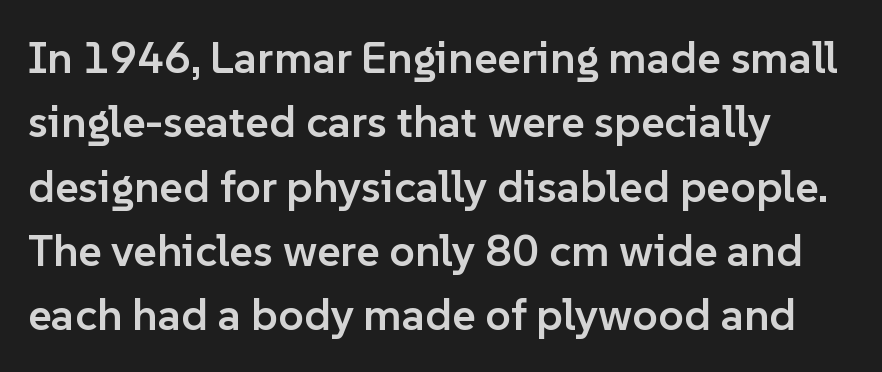
Q: Is the text bold? A: Semi-bold.
Q: Is the text italic (slanted)? A: No, it is upright.
Q: Is the typeface a serif or a sans-serif typeface? A: Sans-serif.
Q: Is the text underlined? A: No.
Q: How is the paragraph aligned? A: Left-aligned.
Q: Is the spacing between letters normal or unusually wide? A: Normal.
Q: Is the spacing between lines tight, normal or loose? A: Normal.
Q: Width (condensed, normal, or wide)? A: Normal.
Q: Stroke contrast? A: Low.
Q: x-height? A: Medium.
Q: Monospaced? A: No.
